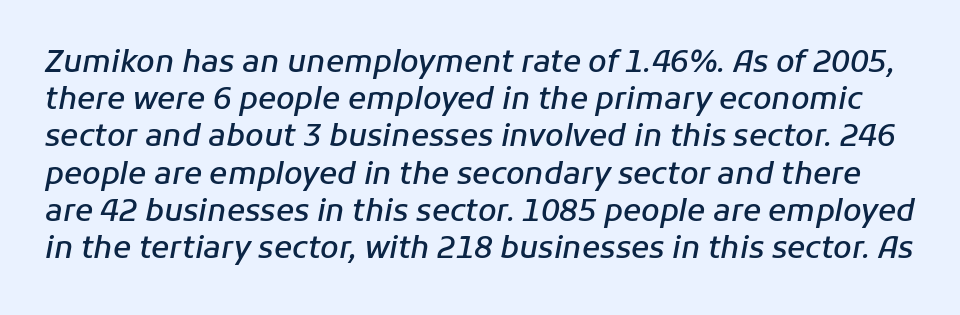
The image shows 30 px semibold type, italic (leaning right); set line spacing 1.24x, normal letter spacing, not underlined; low stroke contrast and a medium x-height.
